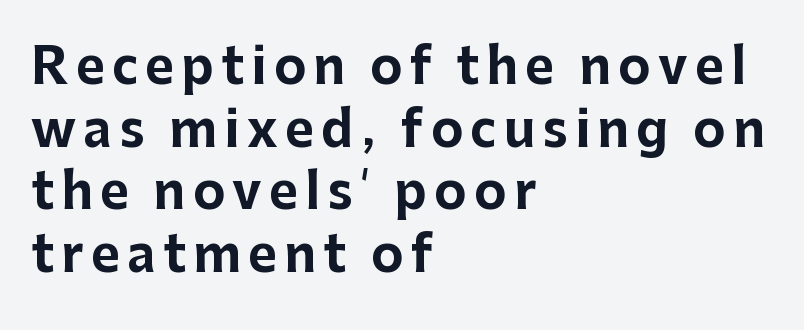
The image shows 49 px bold sans-serif type, upright; set left-aligned, normal line spacing (1.28x), not underlined; low stroke contrast and a medium x-height.
